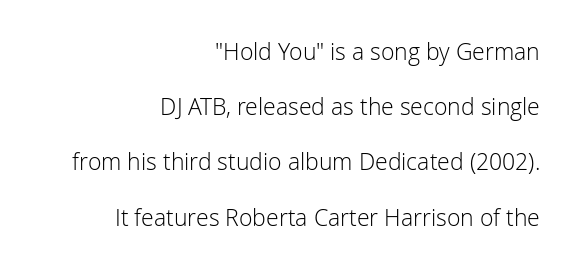
The leading is generous, giving the passage an open texture. Unmarked baselines from the first word to the last. Quick note: not italic, upright. No letter is thick-stroked: the sample isn't bold. This sample is right-justified, so line beginnings fall wherever the words allow.
